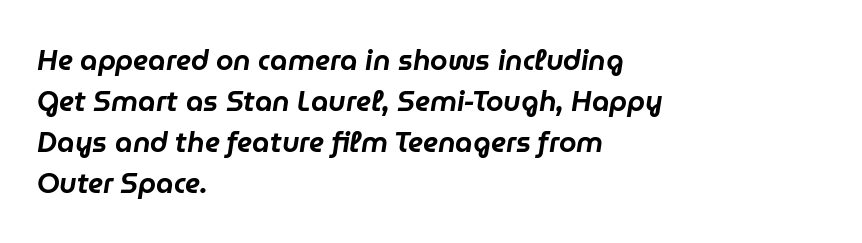
{"italic": "yes", "lean": "right", "slant_degrees": 9, "width": "normal", "stroke_contrast": "low", "x_height": "medium", "monospaced": "no", "underline": "no", "align": "left", "line_spacing": "normal", "line_spacing_ratio": 1.46, "letter_spacing": "normal", "letter_spacing_em": 0.0, "glyph_px": 28}
